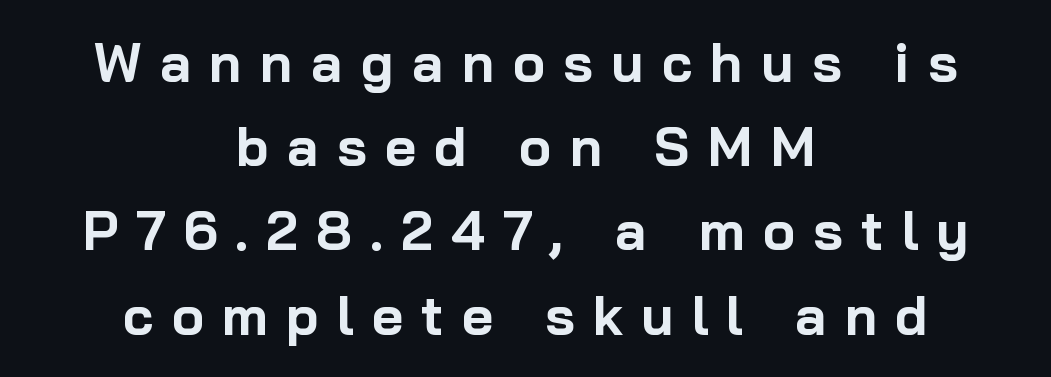
Set as a true bold cut, around the 700 mark. Each line is balanced around a shared central axis. Decoration check: the copy has no underline. If you drew a line through each stem, it would be perfectly vertical. Rows of type keep a routine distance in the vertical direction. Do the characters align in a grid? No, the font is proportional.
